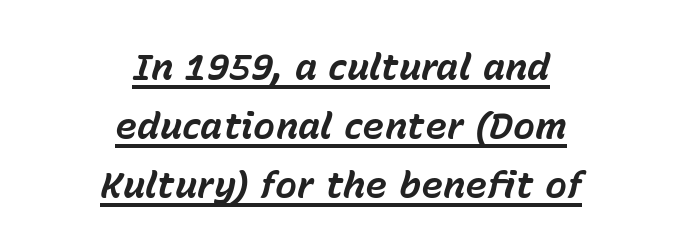
{"italic": "yes", "lean": "right", "slant_degrees": 15, "bold": "yes", "weight": "bold", "width": "normal", "stroke_contrast": "low", "x_height": "medium", "monospaced": "no", "underline": "yes", "align": "center", "line_spacing": "normal", "line_spacing_ratio": 1.59, "letter_spacing": "normal", "letter_spacing_em": 0.0, "glyph_px": 37}
